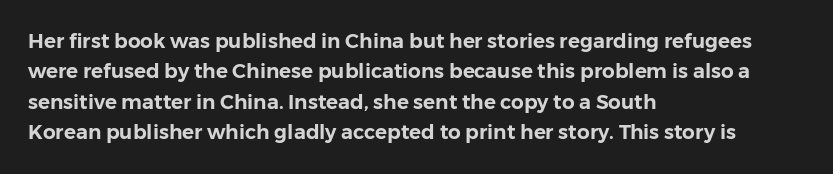
Q: Is the text italic (slanted)? A: No, it is upright.
Q: Is the text underlined? A: No.
Q: How is the paragraph aligned? A: Left-aligned.
Q: Is the spacing between letters normal or unusually wide? A: Normal.
Q: Is the spacing between lines tight, normal or loose? A: Normal.
